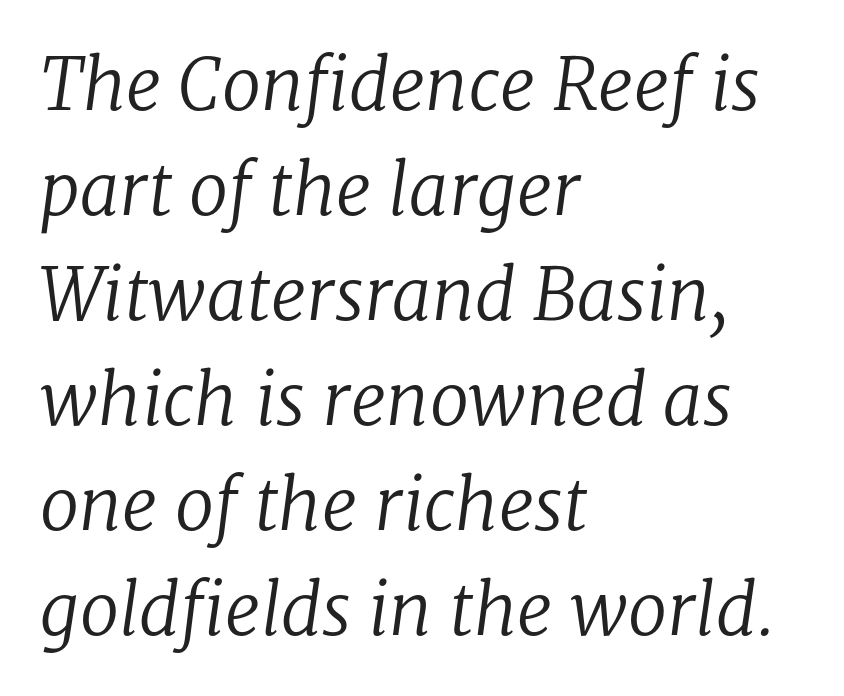
Q: Is the text bold? A: No.
Q: Is the text italic (slanted)? A: Yes, it leans right by about 8 degrees.
Q: Is the typeface a serif or a sans-serif typeface? A: Serif.
Q: Is the text underlined? A: No.
Q: How is the paragraph aligned? A: Left-aligned.
Q: Is the spacing between letters normal or unusually wide? A: Normal.
Q: Is the spacing between lines tight, normal or loose? A: Normal.
Q: Width (condensed, normal, or wide)? A: Normal.
Q: Stroke contrast? A: Low.
Q: x-height? A: Medium.
Q: Monospaced? A: No.
